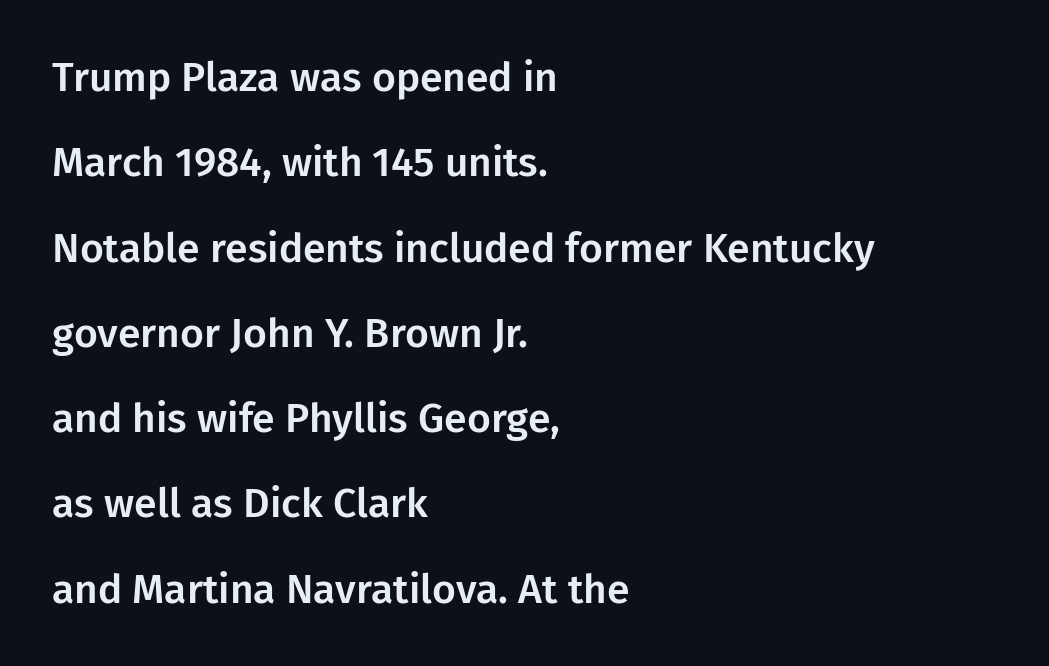
Characters follow at the spacing the type designer built in. Upright lettering throughout. Notice the wide empty band between every row — that's loose leading. You could not count columns in this text — the font is proportionally spaced. The passage shown is typeset with a sans-serif family.
